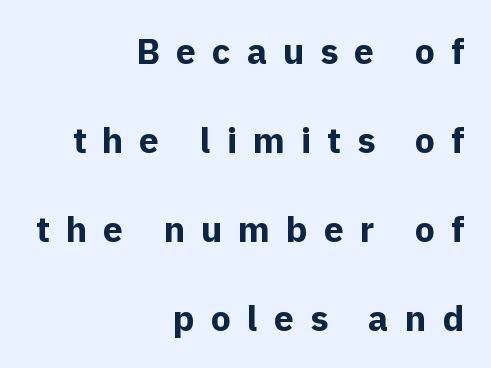
The image shows 36 px bold sans-serif type, upright; set right-aligned, loose line spacing (2.47x), unusually wide letter spacing (+0.44 em), not underlined; a medium x-height.
